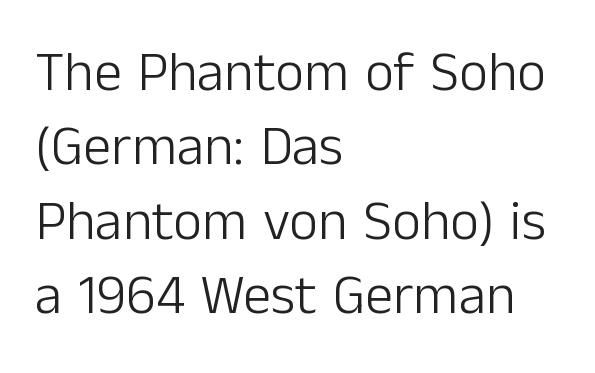
Q: Is the text bold? A: No.
Q: Is the text italic (slanted)? A: No, it is upright.
Q: Is the typeface a serif or a sans-serif typeface? A: Sans-serif.
Q: Is the text underlined? A: No.
Q: How is the paragraph aligned? A: Left-aligned.
Q: Is the spacing between letters normal or unusually wide? A: Normal.
Q: Is the spacing between lines tight, normal or loose? A: Normal.
Q: Width (condensed, normal, or wide)? A: Normal.
Q: Stroke contrast? A: Low.
Q: x-height? A: Medium.
Q: Monospaced? A: No.
